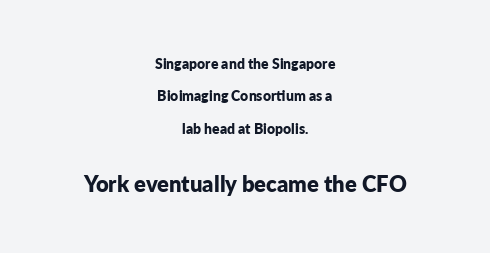
{"italic": "no", "bold": "yes", "underline": "no", "align": "center", "line_spacing": "loose", "line_spacing_ratio": 2.32, "letter_spacing": "normal", "letter_spacing_em": 0.0, "larger_block": "second", "size_ratio": 1.57, "glyph_px": 22}
